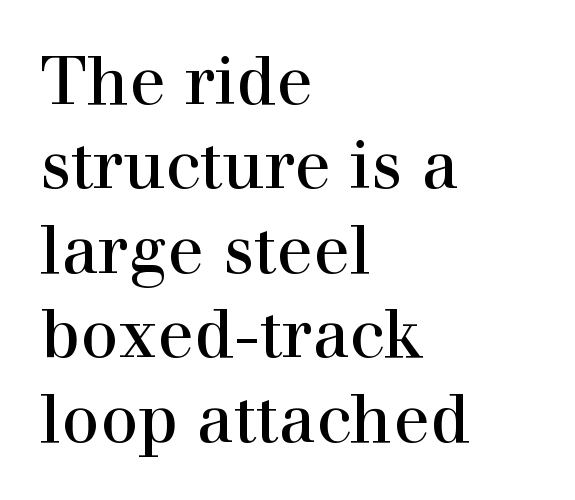
{"serif": "yes", "italic": "no", "bold": "no", "weight": "regular", "width": "normal", "stroke_contrast": "high", "x_height": "medium", "monospaced": "no", "underline": "no", "align": "left", "line_spacing": "normal", "line_spacing_ratio": 1.26, "letter_spacing": "normal", "letter_spacing_em": 0.0, "glyph_px": 67}
